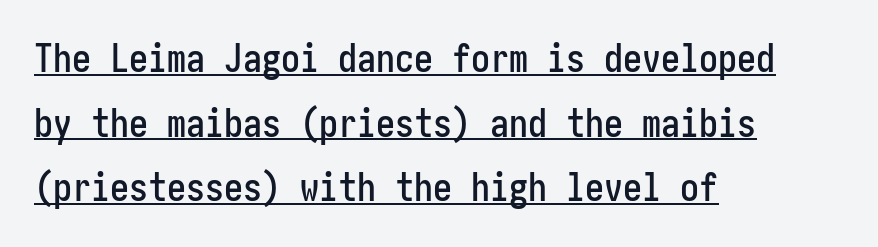
The rag falls on the right side of this text block. Each word holds together tightly as a unit, with standard inter-letter gaps. Normally led — the rows are evenly, conventionally spaced. Note: no serifs on the glyphs.
